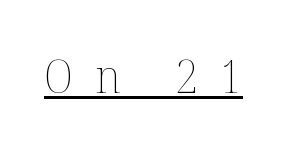
{"italic": "no", "bold": "no", "weight": "thin", "width": "normal", "stroke_contrast": "medium", "x_height": "medium", "monospaced": "no", "underline": "yes", "letter_spacing": "wide", "letter_spacing_em": 0.5, "glyph_px": 45}
